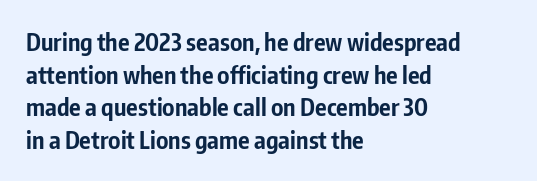
{"italic": "no", "bold": "yes", "underline": "no", "align": "left", "line_spacing": "normal", "line_spacing_ratio": 1.36, "letter_spacing": "normal", "letter_spacing_em": 0.0, "glyph_px": 24}
